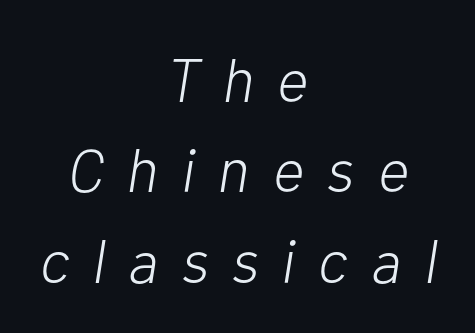
{"italic": "yes", "lean": "right", "slant_degrees": 10, "bold": "no", "weight": "light", "width": "normal", "stroke_contrast": "low", "x_height": "medium", "monospaced": "no", "underline": "no", "align": "center", "line_spacing": "normal", "line_spacing_ratio": 1.48, "letter_spacing": "wide", "letter_spacing_em": 0.38, "glyph_px": 61}
